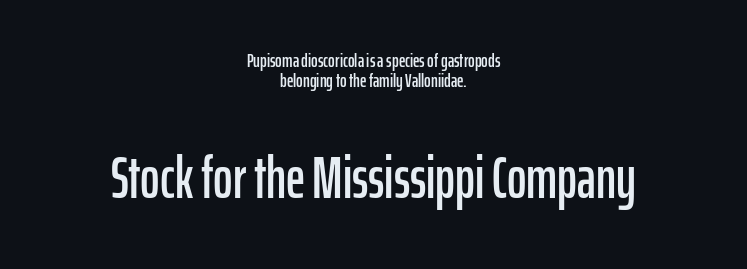
Q: Is the text italic (slanted)? A: No, it is upright.
Q: Is the typeface a serif or a sans-serif typeface? A: Sans-serif.
Q: Is the text underlined? A: No.
Q: How is the paragraph aligned? A: Centered.
Q: Is the spacing between letters normal or unusually wide? A: Normal.
Q: Is the spacing between lines tight, normal or loose? A: Tight.
Q: Which block of text is set in a larger size, the first (top) or the second (bottom)? A: The second (bottom) one.
Q: Width (condensed, normal, or wide)? A: Condensed.
Q: Stroke contrast? A: Low.
Q: x-height? A: Medium.
Q: Monospaced? A: No.
